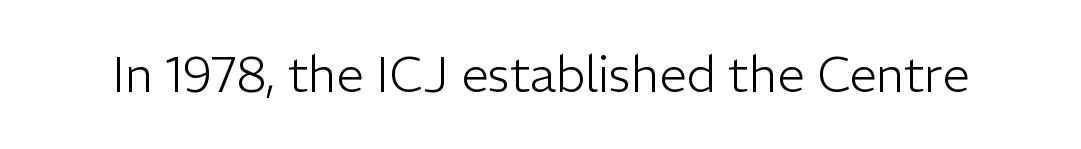
{"serif": "no", "italic": "no", "bold": "no", "weight": "light", "width": "normal", "stroke_contrast": "low", "x_height": "medium", "monospaced": "no", "underline": "no", "letter_spacing": "normal", "letter_spacing_em": 0.0, "glyph_px": 49}
